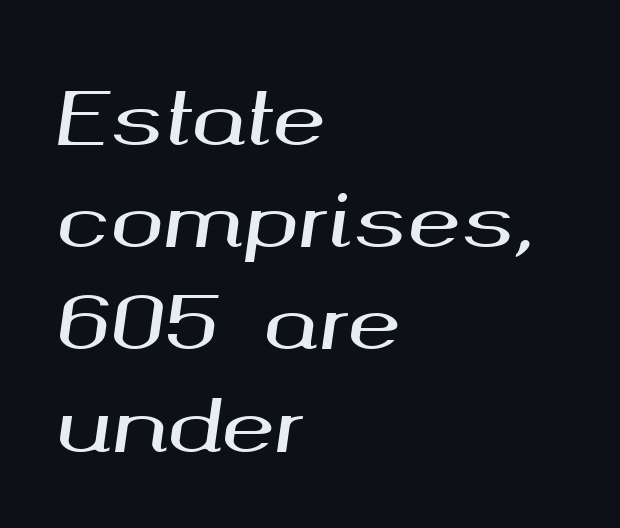
Q: Is the text italic (slanted)? A: Yes, it leans right by about 8 degrees.
Q: Is the text underlined? A: No.
Q: How is the paragraph aligned? A: Left-aligned.
Q: Is the spacing between letters normal or unusually wide? A: Normal.
Q: Is the spacing between lines tight, normal or loose? A: Normal.
Q: Width (condensed, normal, or wide)? A: Wide.
Q: Stroke contrast? A: Medium.
Q: x-height? A: Medium.
Q: Monospaced? A: No.
